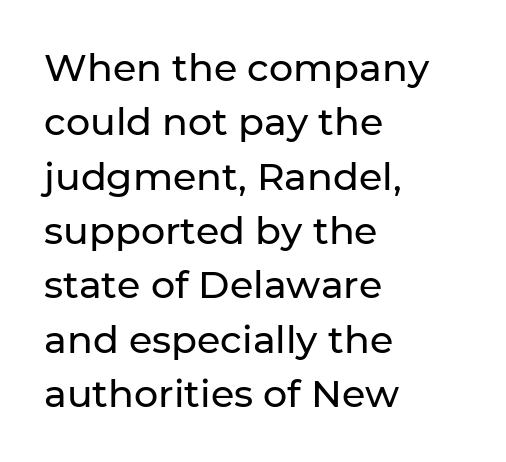
Q: Is the text italic (slanted)? A: No, it is upright.
Q: Is the typeface a serif or a sans-serif typeface? A: Sans-serif.
Q: Is the text underlined? A: No.
Q: How is the paragraph aligned? A: Left-aligned.
Q: Is the spacing between letters normal or unusually wide? A: Normal.
Q: Is the spacing between lines tight, normal or loose? A: Normal.
Q: Width (condensed, normal, or wide)? A: Normal.
Q: Stroke contrast? A: Low.
Q: x-height? A: Medium.
Q: Monospaced? A: No.
